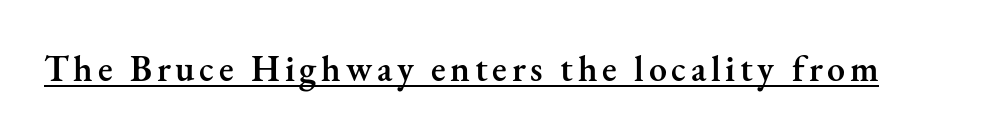
{"serif": "yes", "italic": "no", "bold": "semi", "weight": "semibold", "width": "normal", "stroke_contrast": "medium", "x_height": "small", "monospaced": "no", "underline": "yes", "glyph_px": 36}
